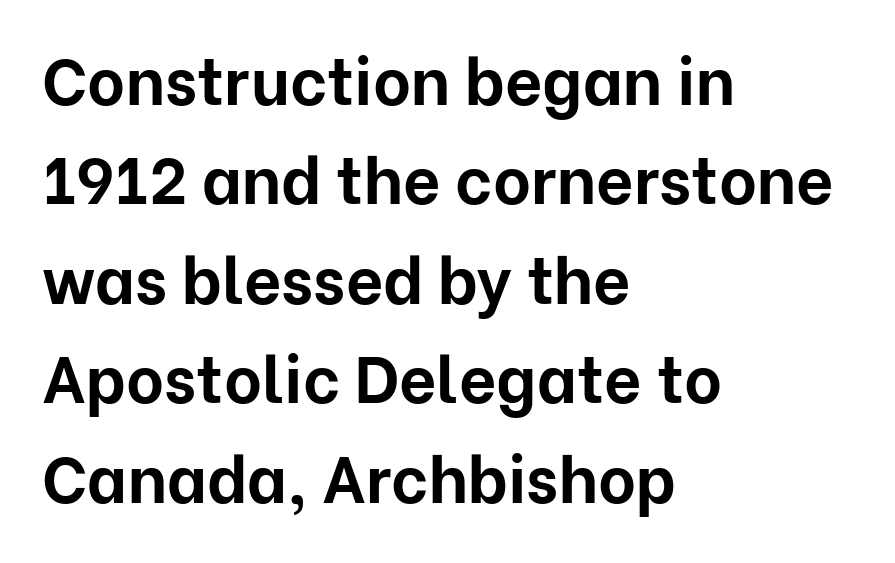
Q: Is the text bold? A: Yes.
Q: Is the text italic (slanted)? A: No, it is upright.
Q: Is the typeface a serif or a sans-serif typeface? A: Sans-serif.
Q: Is the text underlined? A: No.
Q: How is the paragraph aligned? A: Left-aligned.
Q: Is the spacing between letters normal or unusually wide? A: Normal.
Q: Is the spacing between lines tight, normal or loose? A: Normal.
Q: Width (condensed, normal, or wide)? A: Normal.
Q: Stroke contrast? A: Low.
Q: x-height? A: Medium.
Q: Monospaced? A: No.
